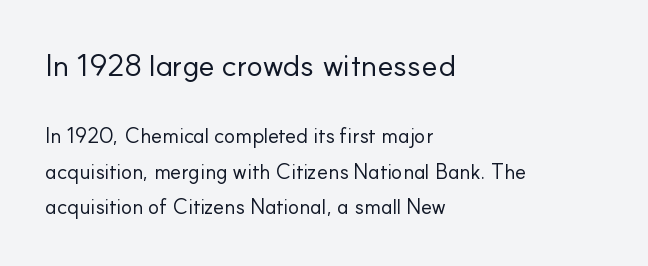
{"serif": "no", "italic": "no", "bold": "no", "weight": "regular", "width": "normal", "stroke_contrast": "low", "x_height": "small", "monospaced": "no", "underline": "no", "align": "left", "line_spacing": "normal", "line_spacing_ratio": 1.69, "letter_spacing": "normal", "letter_spacing_em": 0.0, "larger_block": "first", "size_ratio": 1.48, "glyph_px": 31}
